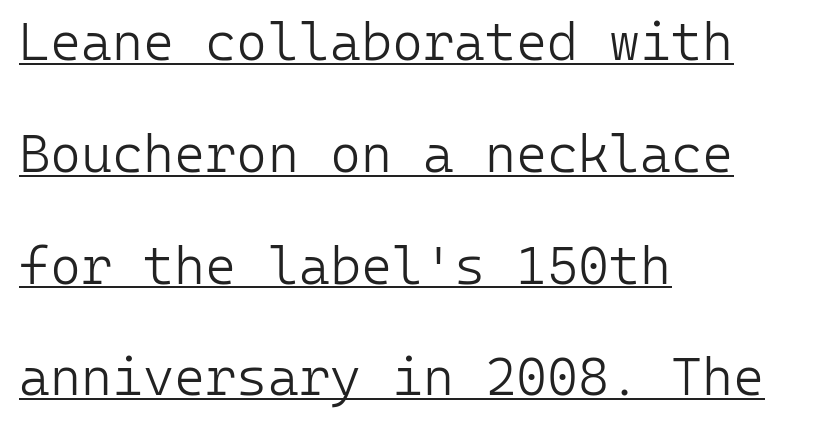
The image shows 53 px light sans-serif type, upright, monospaced; set left-aligned, loose line spacing (2.11x), normal letter spacing, underlined; low stroke contrast and a medium x-height.
